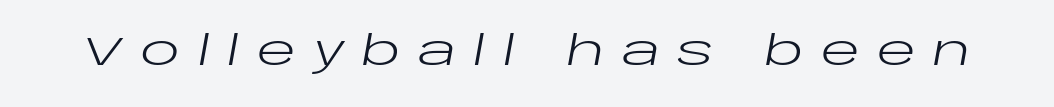
Q: Is the text bold? A: No.
Q: Is the text italic (slanted)? A: Yes, it leans right by about 10 degrees.
Q: Is the text underlined? A: No.
Q: Is the spacing between letters normal or unusually wide? A: Unusually wide.
Q: Width (condensed, normal, or wide)? A: Wide.
Q: Stroke contrast? A: Low.
Q: x-height? A: Large.
Q: Monospaced? A: No.
